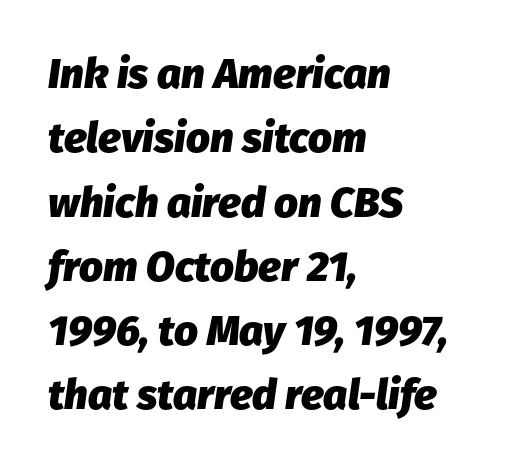
Q: Is the text bold? A: Yes.
Q: Is the text italic (slanted)? A: Yes, it leans right by about 8 degrees.
Q: Is the text underlined? A: No.
Q: How is the paragraph aligned? A: Left-aligned.
Q: Is the spacing between letters normal or unusually wide? A: Normal.
Q: Is the spacing between lines tight, normal or loose? A: Normal.
Q: Width (condensed, normal, or wide)? A: Normal.
Q: Stroke contrast? A: Low.
Q: x-height? A: Medium.
Q: Monospaced? A: No.
